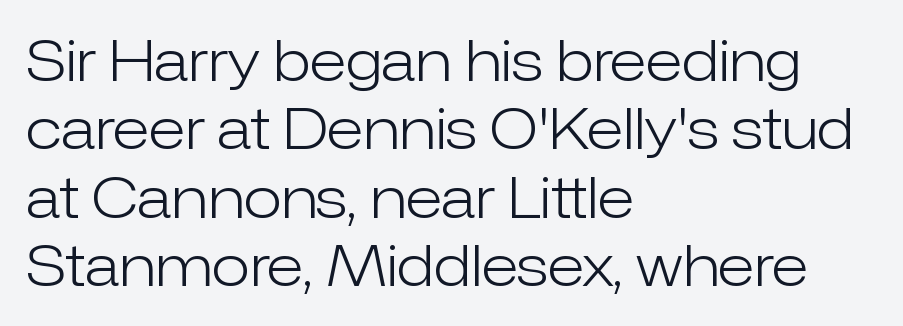
The image shows 56 px light sans-serif type, upright; set left-aligned, line spacing 1.22x, normal letter spacing, not underlined; low stroke contrast and a medium x-height.
